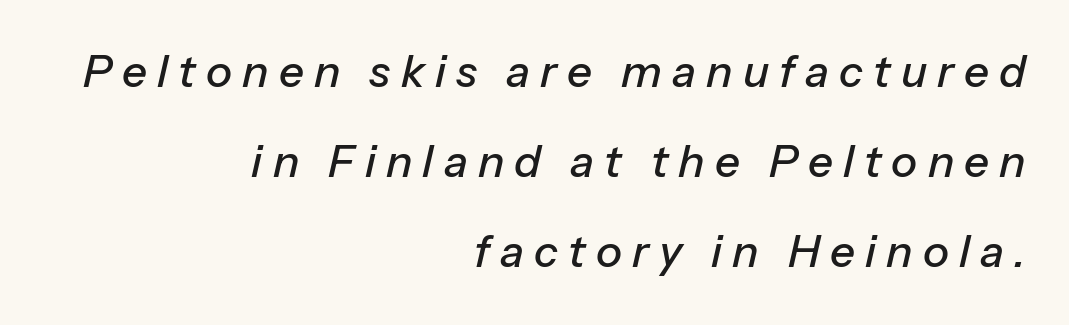
Q: Is the text italic (slanted)? A: Yes, it leans right by about 13 degrees.
Q: Is the text underlined? A: No.
Q: How is the paragraph aligned? A: Right-aligned.
Q: Is the spacing between letters normal or unusually wide? A: Unusually wide.
Q: Is the spacing between lines tight, normal or loose? A: Loose.
Q: Width (condensed, normal, or wide)? A: Normal.
Q: Stroke contrast? A: Low.
Q: x-height? A: Medium.
Q: Monospaced? A: No.
